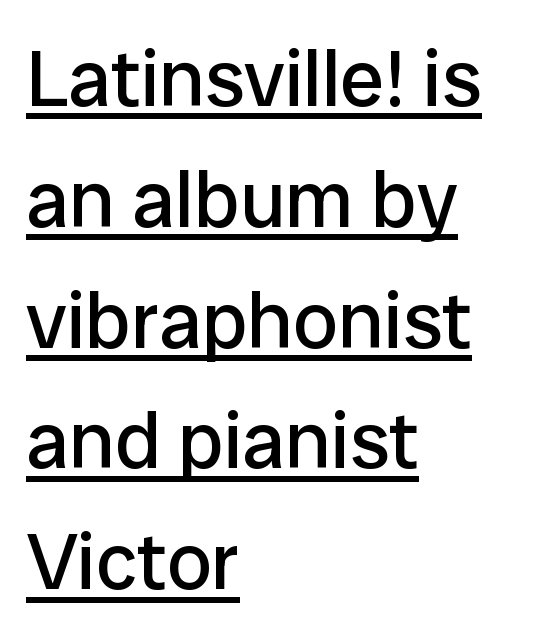
The image shows 80 px regular-weight sans-serif type, upright; set left-aligned, normal line spacing (1.51x), normal letter spacing, underlined; low stroke contrast and a medium x-height.
